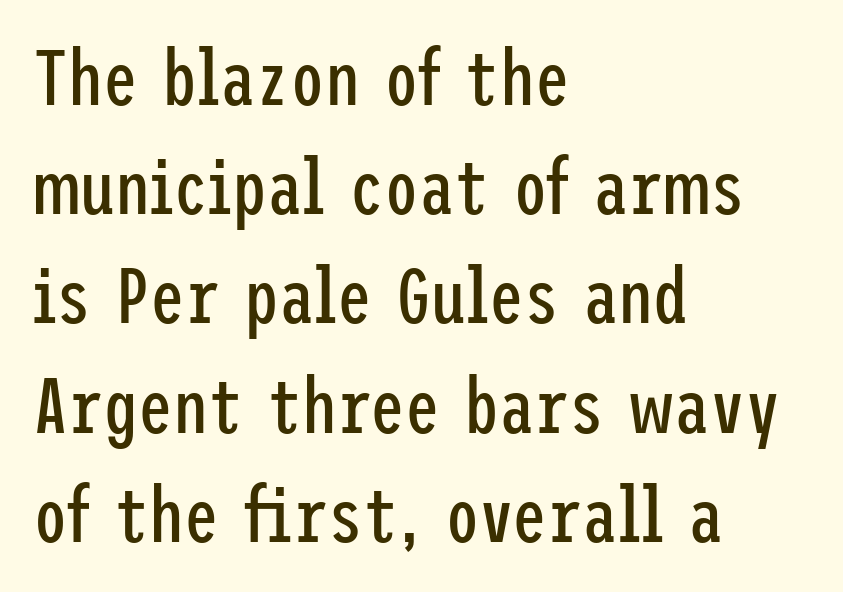
Q: Is the text bold? A: No.
Q: Is the text italic (slanted)? A: No, it is upright.
Q: Is the typeface a serif or a sans-serif typeface? A: Sans-serif.
Q: Is the text underlined? A: No.
Q: How is the paragraph aligned? A: Left-aligned.
Q: Is the spacing between letters normal or unusually wide? A: Normal.
Q: Is the spacing between lines tight, normal or loose? A: Normal.
Q: Width (condensed, normal, or wide)? A: Condensed.
Q: Stroke contrast? A: Low.
Q: x-height? A: Medium.
